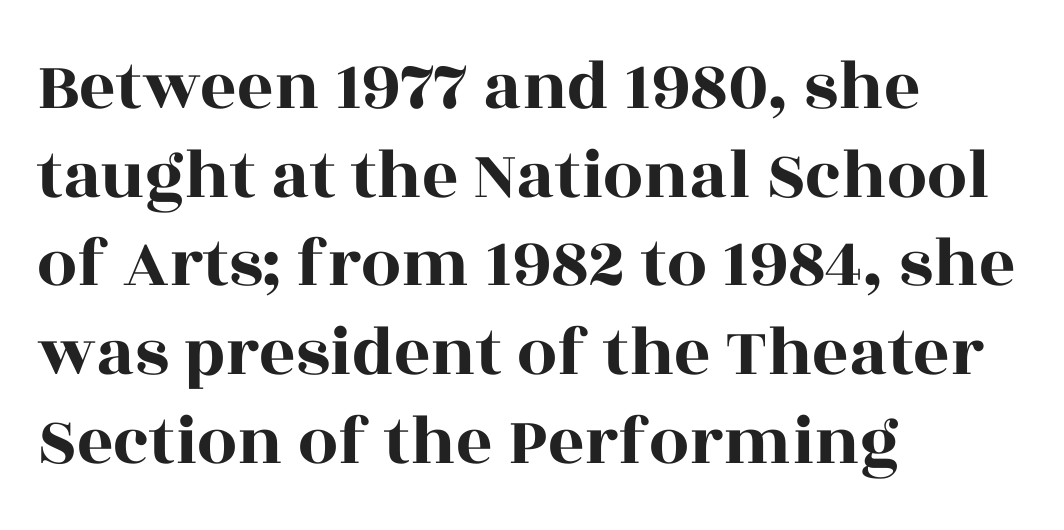
{"serif": "yes", "italic": "no", "width": "wide", "x_height": "large", "monospaced": "no", "underline": "no", "align": "left", "line_spacing": "normal", "line_spacing_ratio": 1.25, "letter_spacing": "normal", "letter_spacing_em": 0.0, "glyph_px": 71}
